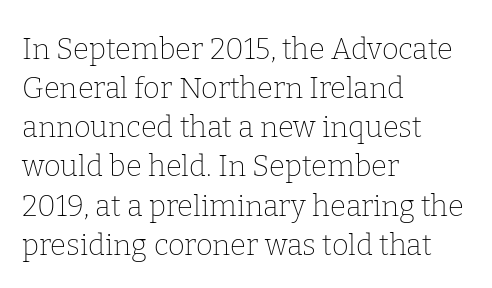
Descender tails drop into unmarked territory. The typeface chosen for these lines features serifs. Is the stroke heavy? The answer is a plain regular-or-lighter. Posture: vertical. Short and long lines alike share a common starting point at left.
